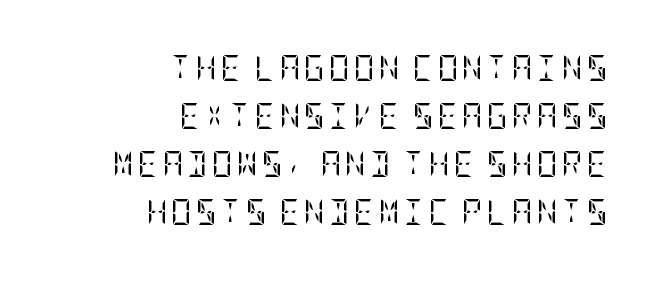
Q: Is the text bold? A: No.
Q: Is the text italic (slanted)? A: No, it is upright.
Q: Is the text underlined? A: No.
Q: How is the paragraph aligned? A: Right-aligned.
